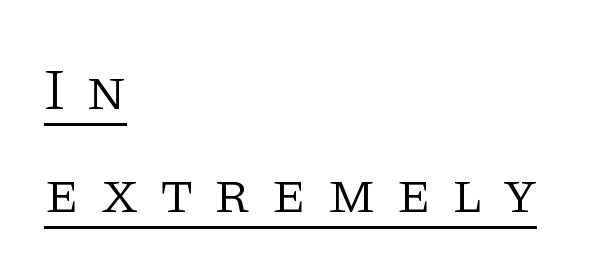
Q: Is the text bold? A: No.
Q: Is the text italic (slanted)? A: No, it is upright.
Q: Is the typeface a serif or a sans-serif typeface? A: Serif.
Q: Is the text underlined? A: Yes.
Q: How is the paragraph aligned? A: Left-aligned.
Q: Is the spacing between letters normal or unusually wide? A: Unusually wide.
Q: Width (condensed, normal, or wide)? A: Normal.
Q: Stroke contrast? A: Low.
Q: x-height? A: Large.
Q: Monospaced? A: No.
